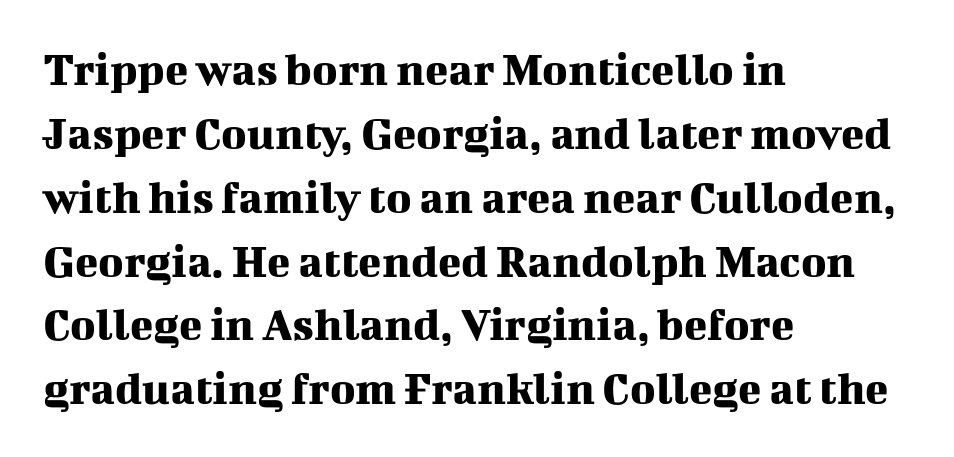
Q: Is the text italic (slanted)? A: No, it is upright.
Q: Is the typeface a serif or a sans-serif typeface? A: Serif.
Q: Is the text underlined? A: No.
Q: How is the paragraph aligned? A: Left-aligned.
Q: Is the spacing between letters normal or unusually wide? A: Normal.
Q: Is the spacing between lines tight, normal or loose? A: Normal.
Q: Width (condensed, normal, or wide)? A: Normal.
Q: Stroke contrast? A: Medium.
Q: x-height? A: Medium.
Q: Monospaced? A: No.
